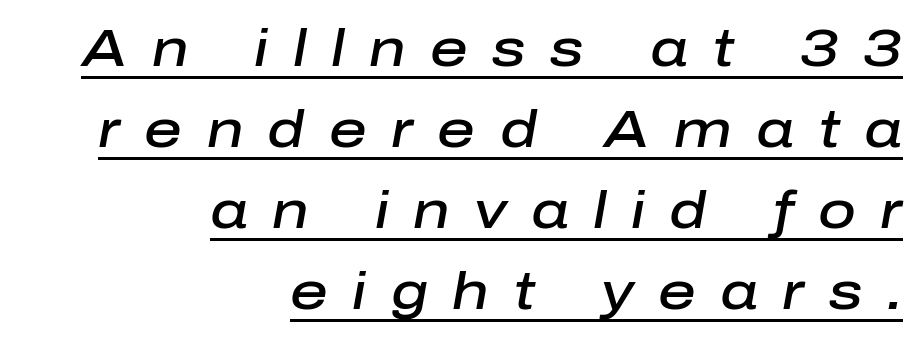
The image shows 52 px semibold type, italic (leaning right); set right-aligned, normal line spacing (1.56x), unusually wide letter spacing (+0.47 em), underlined; low stroke contrast and a medium x-height.
